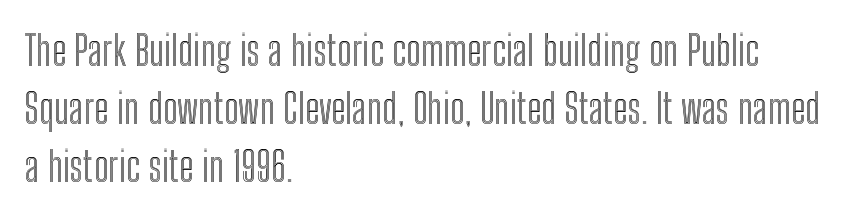
{"italic": "no", "width": "condensed", "x_height": "medium", "monospaced": "no", "underline": "no", "align": "left", "line_spacing": "normal", "line_spacing_ratio": 1.41, "letter_spacing": "normal", "letter_spacing_em": 0.0, "glyph_px": 41}
